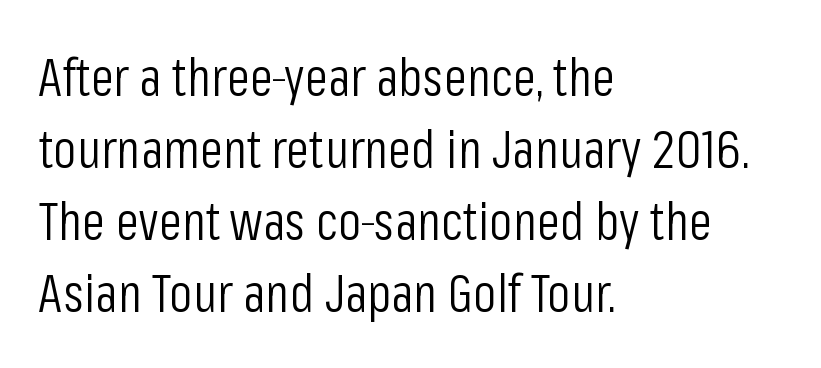
The passage shown is typeset with a sans-serif family. Where is the straight margin? On the left. The weight tops out at a normal text grade. The zone under the glyphs is completely vacant.
